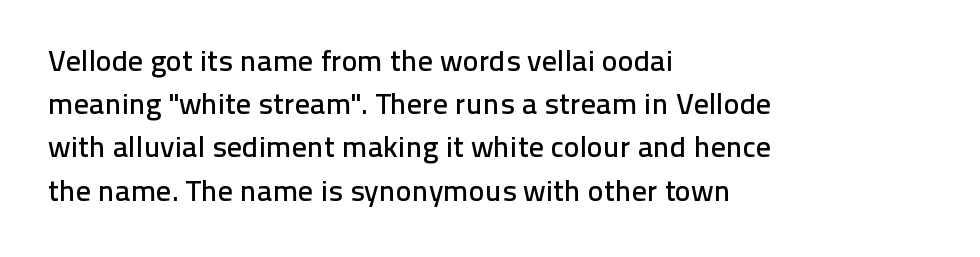
{"serif": "no", "italic": "no", "width": "normal", "stroke_contrast": "low", "x_height": "medium", "monospaced": "no", "underline": "no", "align": "left", "line_spacing": "normal", "line_spacing_ratio": 1.44, "letter_spacing": "normal", "letter_spacing_em": 0.0, "glyph_px": 30}
